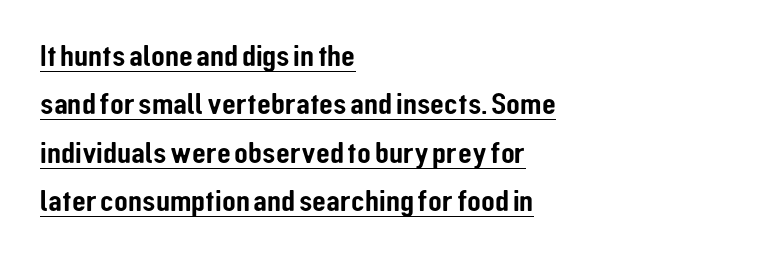
Every character sits straight up, as roman type does. Character widths vary here, with narrow letters taking less room than wide ones. The ragged edge is on the right, which tells us the setting is flush left. A continuous stroke trails under the words, as in a hyperlink.
